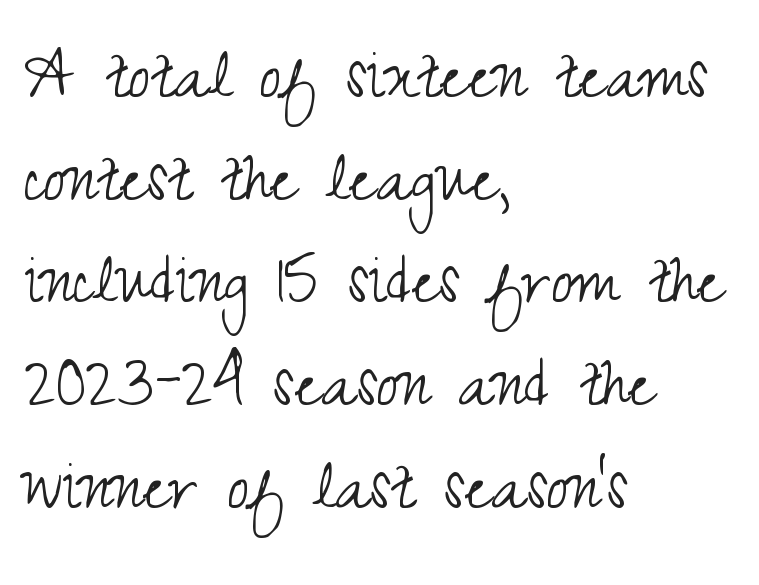
The image shows 79 px light, condensed sans-serif type, upright; set left-aligned, normal line spacing (1.3x), normal letter spacing, not underlined; medium stroke contrast and a small x-height.
